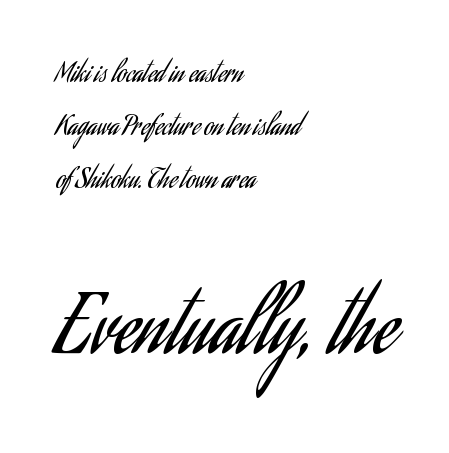
Only glyphs here, with clear space below each row. You could not count columns in this text — the font is proportionally spaced. The more generous point size was reserved for the lower chunk. Regarding leading, the lines here are spaced well apart.
